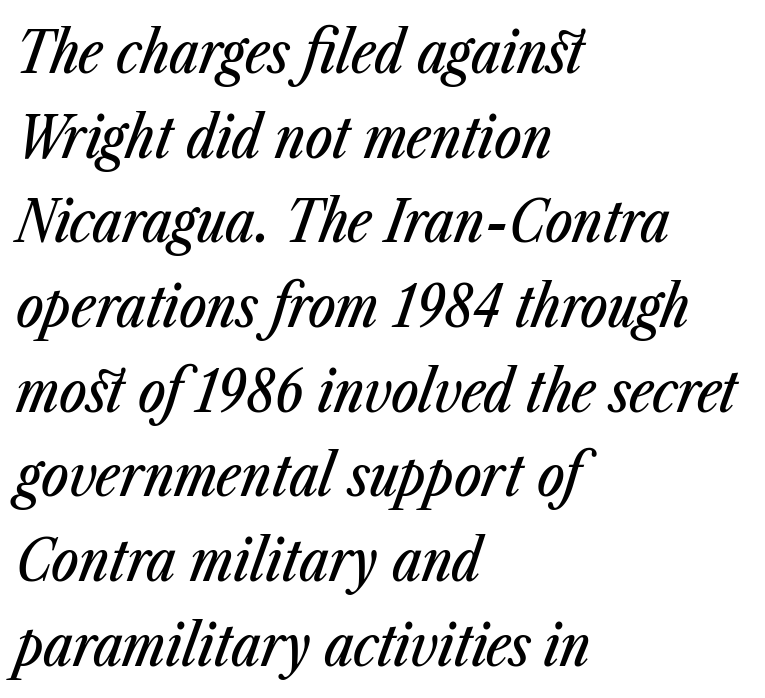
Do the characters align in a grid? No, the font is proportional. Each line starts at the same left margin while the right side varies. The passage shown leans; its letterforms are oblique. Short note: letters normally spaced. Vertically, the passage feels balanced, rows spaced as you'd expect.
